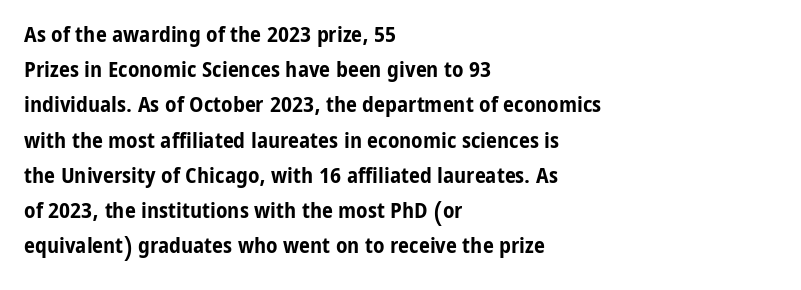
The image shows 22 px bold type, upright; set left-aligned, normal line spacing (1.6x), normal letter spacing, not underlined.
